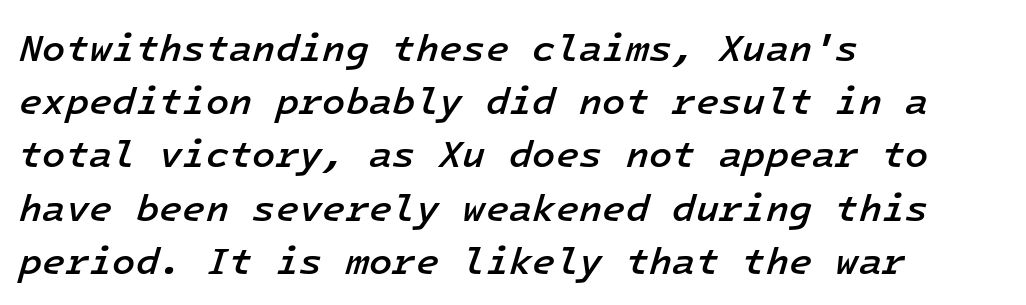
The image shows 38 px semibold type, italic (leaning right), monospaced; set left-aligned, normal line spacing (1.4x), normal letter spacing, not underlined; low stroke contrast and a medium x-height.
